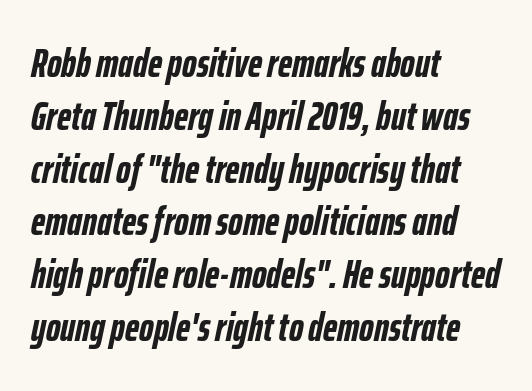
{"italic": "yes", "lean": "right", "slant_degrees": 12, "bold": "yes", "weight": "semibold", "width": "condensed", "stroke_contrast": "low", "x_height": "medium", "monospaced": "no", "underline": "no", "align": "left", "line_spacing": "normal", "line_spacing_ratio": 1.32, "letter_spacing": "normal", "letter_spacing_em": 0.0, "glyph_px": 40}
